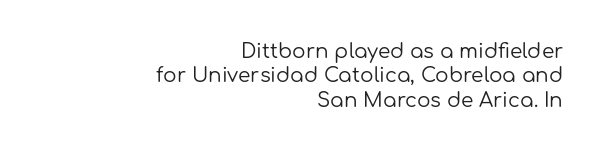
Q: Is the text bold? A: No.
Q: Is the text italic (slanted)? A: No, it is upright.
Q: Is the text underlined? A: No.
Q: How is the paragraph aligned? A: Right-aligned.
Q: Is the spacing between letters normal or unusually wide? A: Normal.
